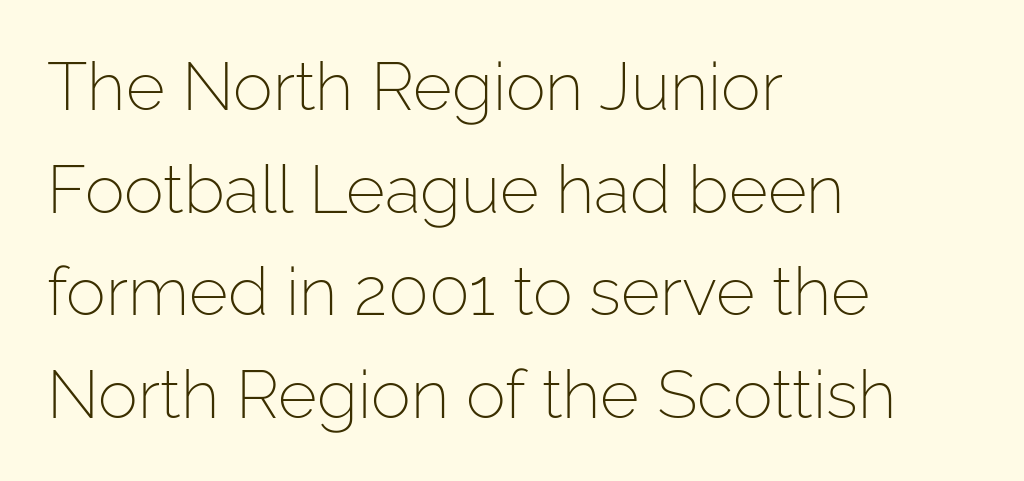
Q: Is the text bold? A: No.
Q: Is the text italic (slanted)? A: No, it is upright.
Q: Is the typeface a serif or a sans-serif typeface? A: Sans-serif.
Q: Is the text underlined? A: No.
Q: How is the paragraph aligned? A: Left-aligned.
Q: Is the spacing between letters normal or unusually wide? A: Normal.
Q: Is the spacing between lines tight, normal or loose? A: Normal.
Q: Width (condensed, normal, or wide)? A: Normal.
Q: Stroke contrast? A: Low.
Q: x-height? A: Medium.
Q: Monospaced? A: No.
